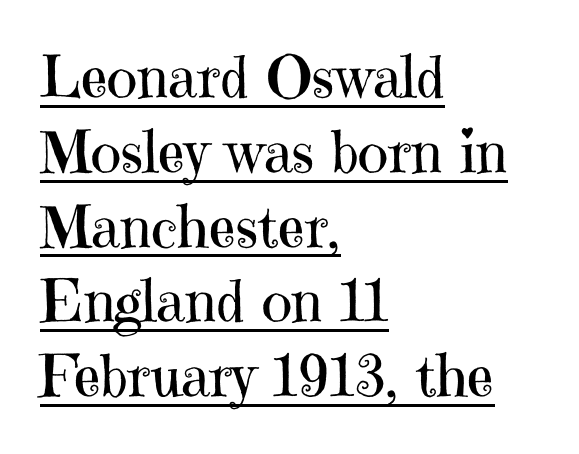
{"serif": "yes", "italic": "no", "bold": "no", "weight": "regular", "width": "normal", "stroke_contrast": "high", "x_height": "medium", "monospaced": "no", "underline": "yes", "align": "left", "line_spacing": "normal", "line_spacing_ratio": 1.29, "letter_spacing": "normal", "letter_spacing_em": 0.0, "glyph_px": 58}
